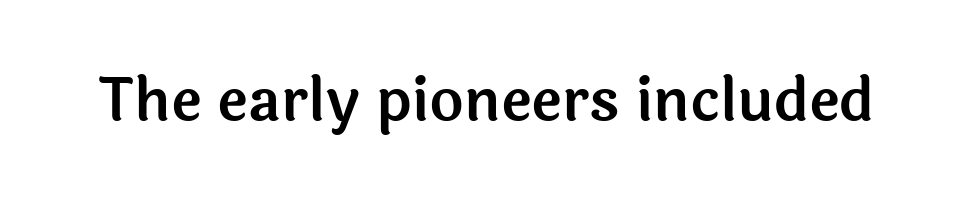
{"serif": "no", "italic": "no", "width": "normal", "x_height": "medium", "monospaced": "no", "underline": "no", "letter_spacing": "normal", "letter_spacing_em": 0.0, "glyph_px": 59}
